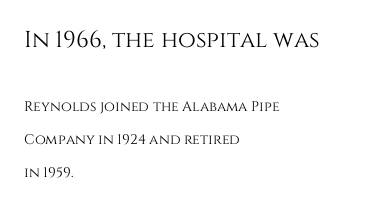
{"italic": "no", "underline": "no", "align": "left", "line_spacing": "loose", "line_spacing_ratio": 2.37, "letter_spacing": "normal", "letter_spacing_em": 0.0, "larger_block": "first", "size_ratio": 1.64, "glyph_px": 23}
